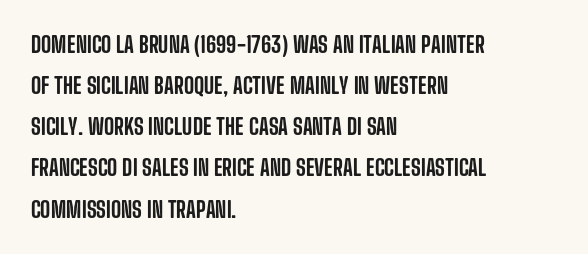
The image shows 22 px text type, upright; set left-aligned, line spacing 1.87x, normal letter spacing, not underlined.
